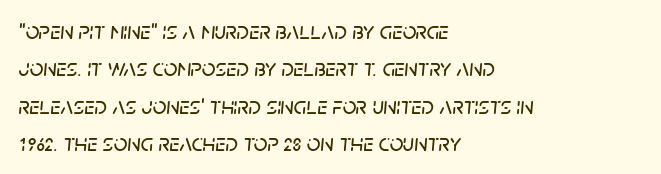
The image shows 24 px text type, italic (leaning right); set left-aligned, normal line spacing (1.56x), normal letter spacing, not underlined.
